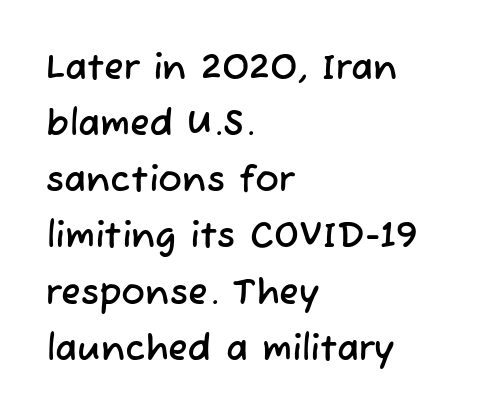
{"serif": "no", "width": "normal", "stroke_contrast": "low", "x_height": "medium", "monospaced": "no", "underline": "no", "align": "left", "line_spacing": "normal", "line_spacing_ratio": 1.56, "letter_spacing": "normal", "letter_spacing_em": 0.0, "glyph_px": 36}
